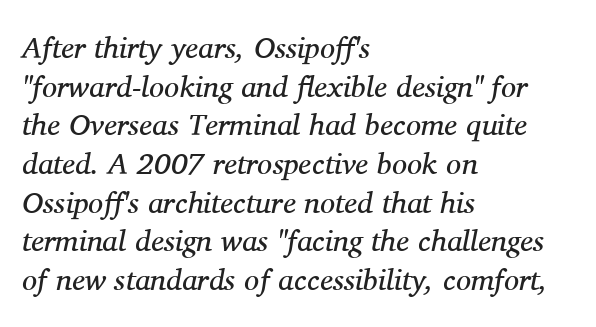
The image shows 30 px regular-weight serif type, italic (leaning right); set left-aligned, normal line spacing (1.29x), normal letter spacing, not underlined; medium stroke contrast and a medium x-height.
